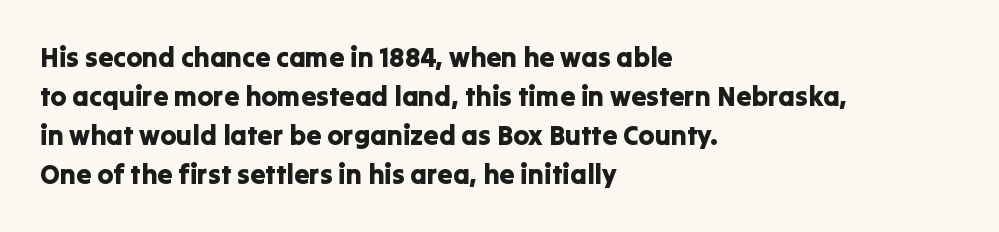
This block has exactly the height ordinary leading produces. The specimen reads as upright at a glance. Letters rest on an invisible, unmarked baseline. Compared with typical body copy, the letter spacing here is the same.
